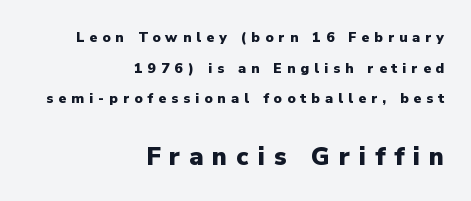
{"italic": "no", "bold": "yes", "underline": "no", "align": "right", "line_spacing": "loose", "line_spacing_ratio": 2.19, "letter_spacing": "wide", "letter_spacing_em": 0.36, "larger_block": "second", "size_ratio": 1.79, "glyph_px": 25}
